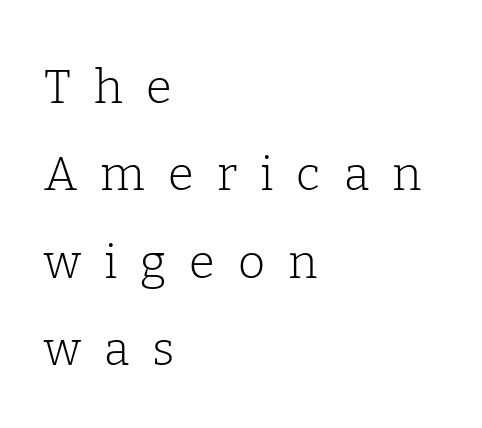
A bare baseline throughout the passage. A typesetter would call this heavily tracked-out type. Posture: upright roman. The passage shown is typed in a proportional face where columns would drift.
